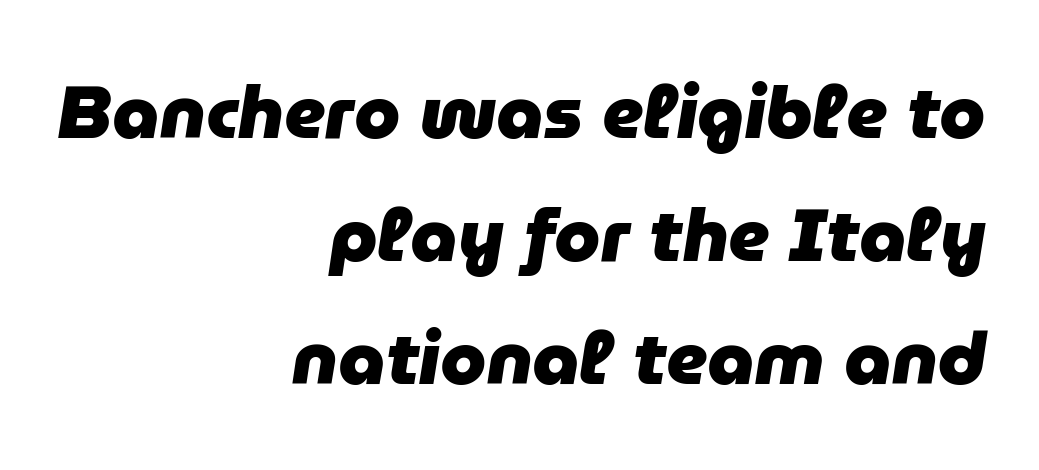
{"italic": "yes", "lean": "right", "slant_degrees": 9, "bold": "yes", "weight": "heavy", "width": "normal", "stroke_contrast": "low", "x_height": "medium", "monospaced": "no", "underline": "no", "align": "right", "line_spacing": "normal", "line_spacing_ratio": 1.66, "letter_spacing": "normal", "letter_spacing_em": 0.0, "glyph_px": 74}
